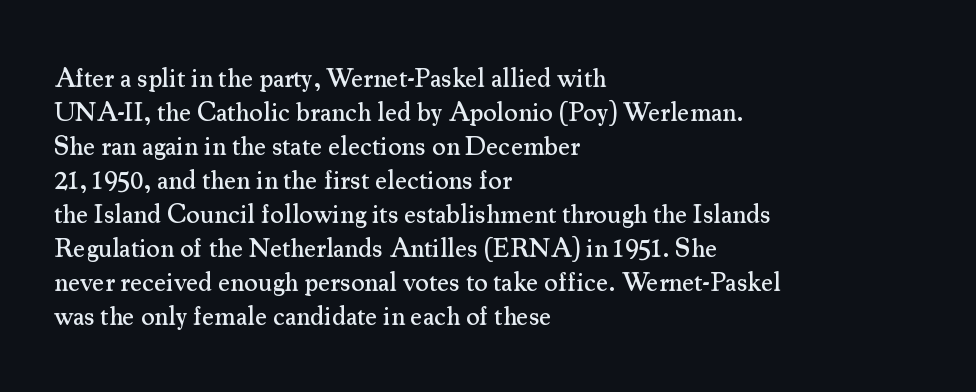
The passage is arranged the way most books set body copy — flush left. This is roman type, the default non-slanted kind. The rows are spaced the way most documents space them. The letterforms sit shoulder to shoulder at normal distance. Honestly, there is no underline to notice here at all.
